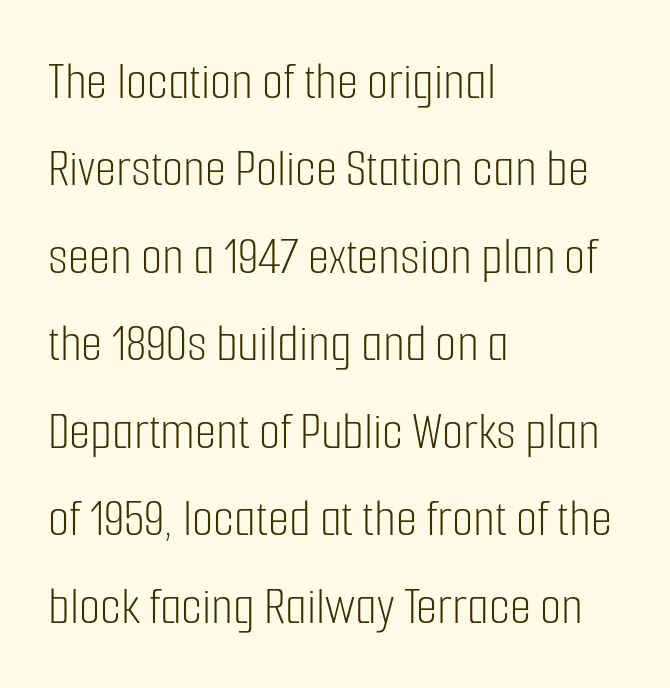
Q: Is the text bold? A: No.
Q: Is the text italic (slanted)? A: No, it is upright.
Q: Is the typeface a serif or a sans-serif typeface? A: Sans-serif.
Q: Is the text underlined? A: No.
Q: How is the paragraph aligned? A: Left-aligned.
Q: Is the spacing between letters normal or unusually wide? A: Normal.
Q: Is the spacing between lines tight, normal or loose? A: Normal.
Q: Width (condensed, normal, or wide)? A: Condensed.
Q: Stroke contrast? A: Low.
Q: x-height? A: Medium.
Q: Monospaced? A: No.
